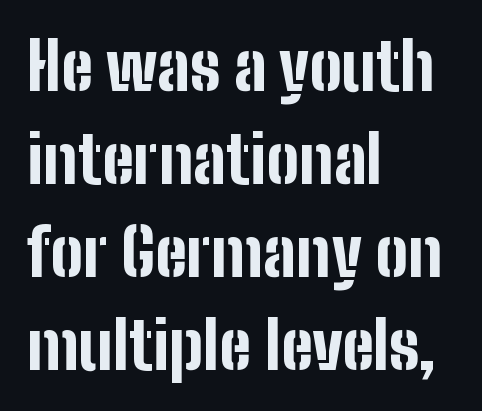
Q: Is the text bold? A: Yes.
Q: Is the text italic (slanted)? A: No, it is upright.
Q: Is the typeface a serif or a sans-serif typeface? A: Sans-serif.
Q: Is the text underlined? A: No.
Q: How is the paragraph aligned? A: Left-aligned.
Q: Is the spacing between letters normal or unusually wide? A: Normal.
Q: Is the spacing between lines tight, normal or loose? A: Normal.
Q: Width (condensed, normal, or wide)? A: Condensed.
Q: Stroke contrast? A: Low.
Q: x-height? A: Medium.
Q: Monospaced? A: No.
